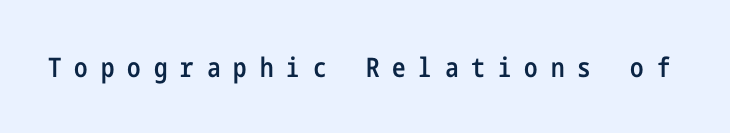
{"italic": "no", "bold": "semi", "underline": "no", "letter_spacing": "wide", "letter_spacing_em": 0.48, "glyph_px": 27}
